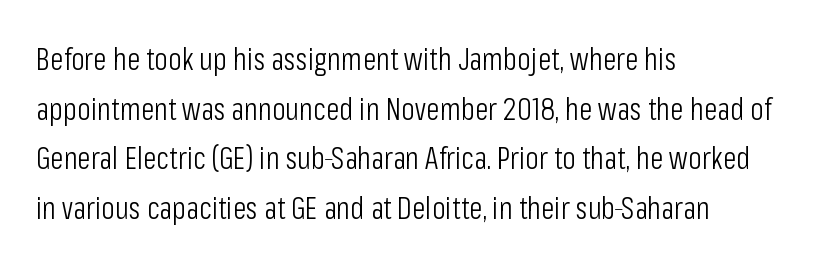
Weight: regular or lighter. Teacher's note: observe the even left margin — that is flush-left alignment. The specimen reads as upright at a glance. Proportional: the letters do not fall into vertical columns.
